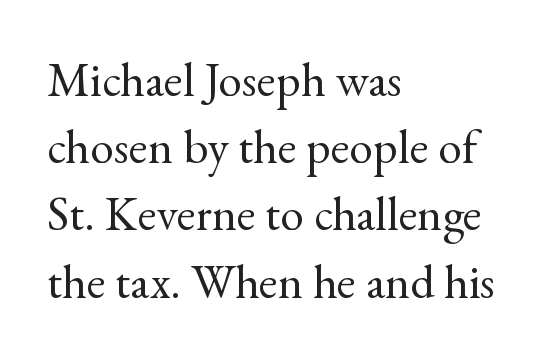
Q: Is the text bold? A: No.
Q: Is the text italic (slanted)? A: No, it is upright.
Q: Is the typeface a serif or a sans-serif typeface? A: Serif.
Q: Is the text underlined? A: No.
Q: How is the paragraph aligned? A: Left-aligned.
Q: Is the spacing between letters normal or unusually wide? A: Normal.
Q: Is the spacing between lines tight, normal or loose? A: Normal.
Q: Width (condensed, normal, or wide)? A: Normal.
Q: x-height? A: Small.
Q: Monospaced? A: No.
